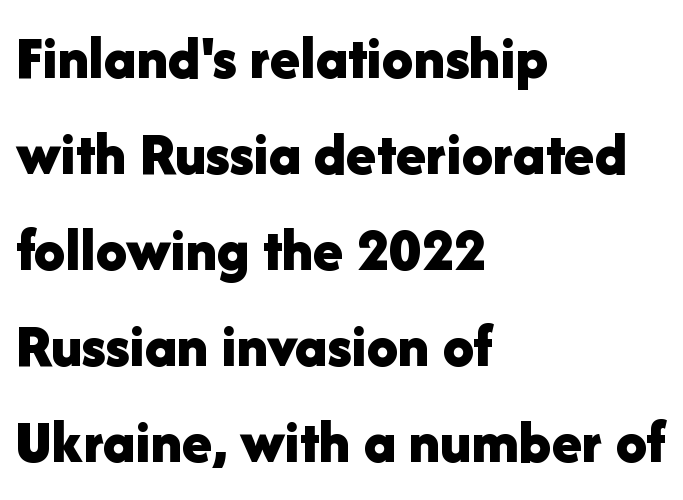
Q: Is the text bold? A: Yes.
Q: Is the text italic (slanted)? A: No, it is upright.
Q: Is the typeface a serif or a sans-serif typeface? A: Sans-serif.
Q: Is the text underlined? A: No.
Q: How is the paragraph aligned? A: Left-aligned.
Q: Is the spacing between letters normal or unusually wide? A: Normal.
Q: Is the spacing between lines tight, normal or loose? A: Normal.
Q: Width (condensed, normal, or wide)? A: Normal.
Q: Stroke contrast? A: Low.
Q: x-height? A: Medium.
Q: Monospaced? A: No.
